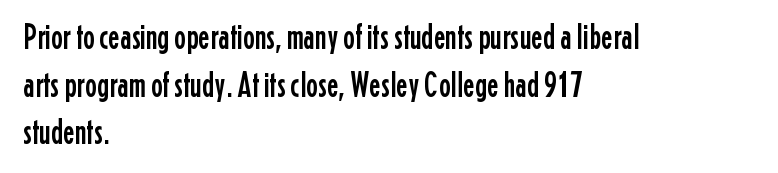
Q: Is the text italic (slanted)? A: No, it is upright.
Q: Is the typeface a serif or a sans-serif typeface? A: Sans-serif.
Q: Is the text underlined? A: No.
Q: How is the paragraph aligned? A: Left-aligned.
Q: Is the spacing between letters normal or unusually wide? A: Normal.
Q: Is the spacing between lines tight, normal or loose? A: Normal.
Q: Width (condensed, normal, or wide)? A: Condensed.
Q: Stroke contrast? A: Low.
Q: x-height? A: Medium.
Q: Monospaced? A: No.
